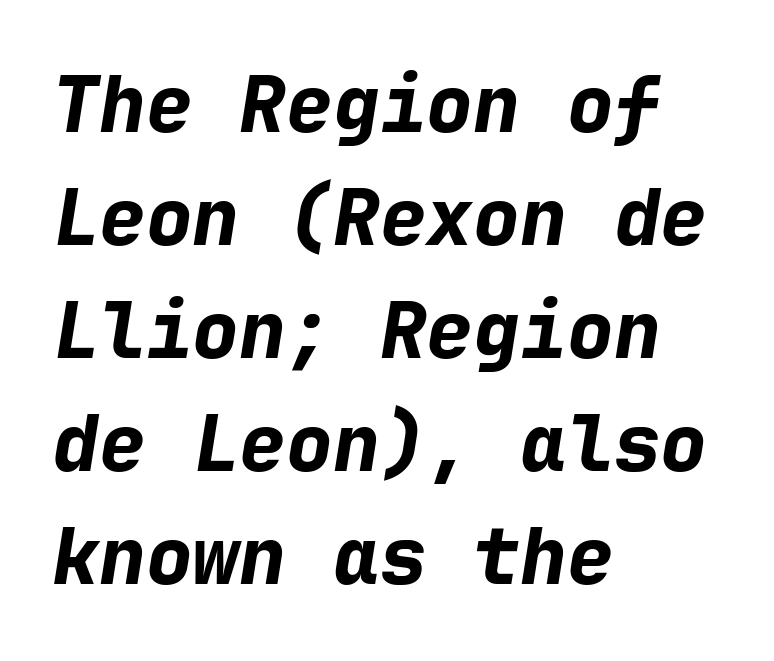
{"italic": "yes", "lean": "right", "slant_degrees": 9, "bold": "yes", "weight": "bold", "width": "normal", "stroke_contrast": "low", "x_height": "medium", "monospaced": "yes", "underline": "no", "align": "left", "line_spacing": "normal", "line_spacing_ratio": 1.45, "letter_spacing": "normal", "letter_spacing_em": 0.0, "glyph_px": 78}
